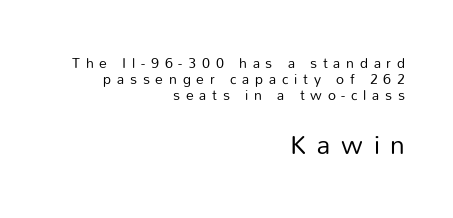
Q: Is the text bold? A: No.
Q: Is the text italic (slanted)? A: No, it is upright.
Q: Is the text underlined? A: No.
Q: How is the paragraph aligned? A: Right-aligned.
Q: Is the spacing between letters normal or unusually wide? A: Unusually wide.
Q: Which block of text is set in a larger size, the first (top) or the second (bottom)? A: The second (bottom) one.
